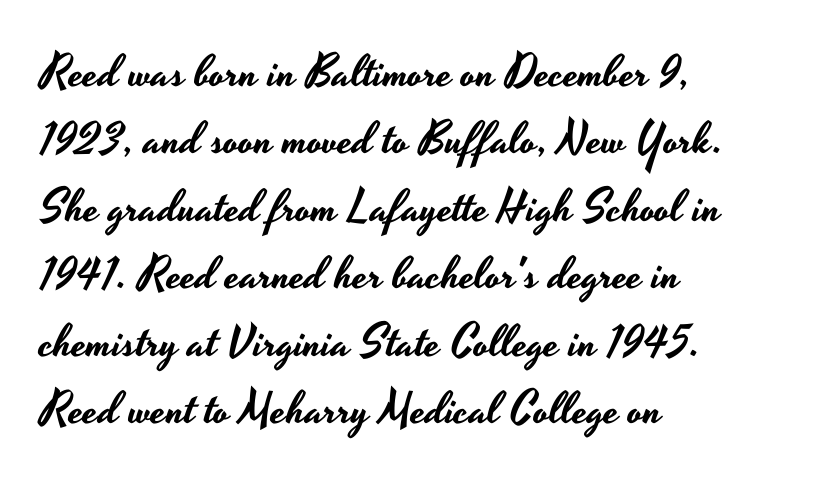
The image shows 45 px wide sans-serif type; set left-aligned, normal line spacing (1.5x), normal letter spacing, not underlined; low stroke contrast and a small x-height.
